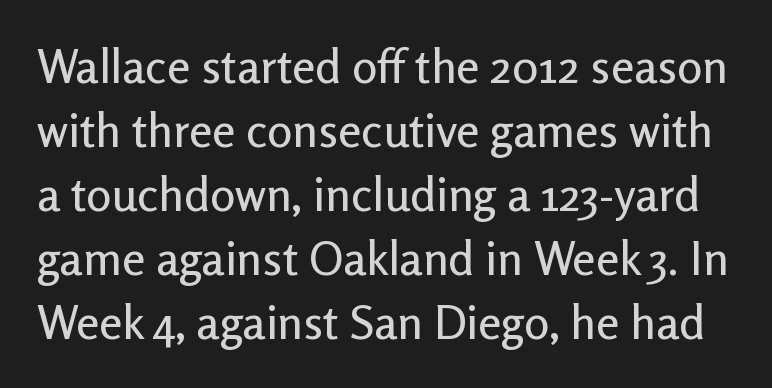
{"serif": "no", "italic": "no", "width": "normal", "stroke_contrast": "low", "x_height": "medium", "monospaced": "no", "underline": "no", "line_spacing": "normal", "line_spacing_ratio": 1.36, "letter_spacing": "normal", "letter_spacing_em": 0.0, "glyph_px": 47}
